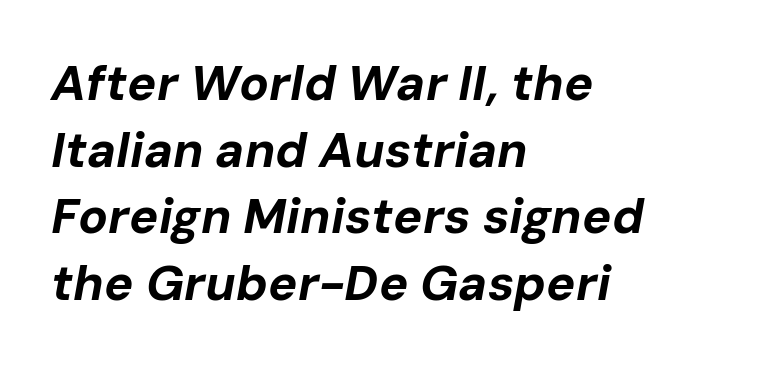
The image shows 49 px bold type, italic (leaning right); set left-aligned, normal line spacing (1.36x), normal letter spacing, not underlined; low stroke contrast and a medium x-height.
